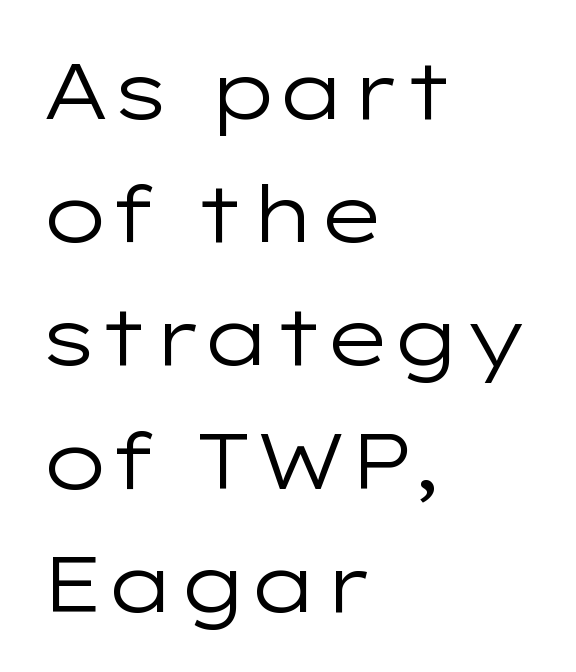
{"serif": "no", "italic": "no", "bold": "no", "weight": "regular", "width": "wide", "stroke_contrast": "low", "x_height": "medium", "monospaced": "no", "underline": "no", "align": "left", "line_spacing": "normal", "line_spacing_ratio": 1.56, "letter_spacing": "normal", "letter_spacing_em": 0.0, "glyph_px": 79}
